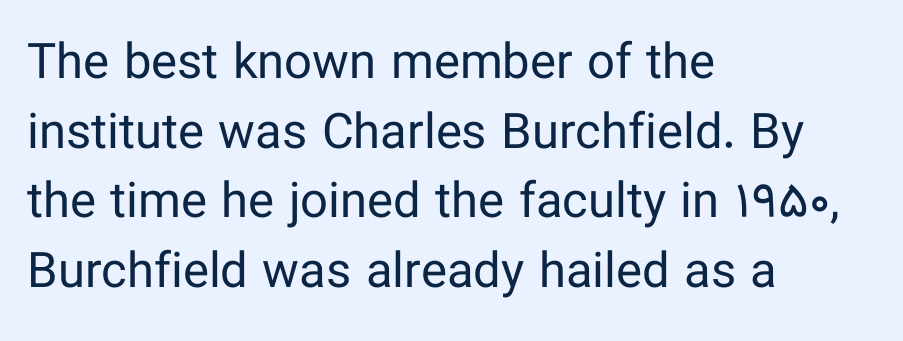
The image shows 49 px regular-weight sans-serif type, upright; set left-aligned, normal line spacing (1.42x), normal letter spacing, not underlined; low stroke contrast and a medium x-height.
